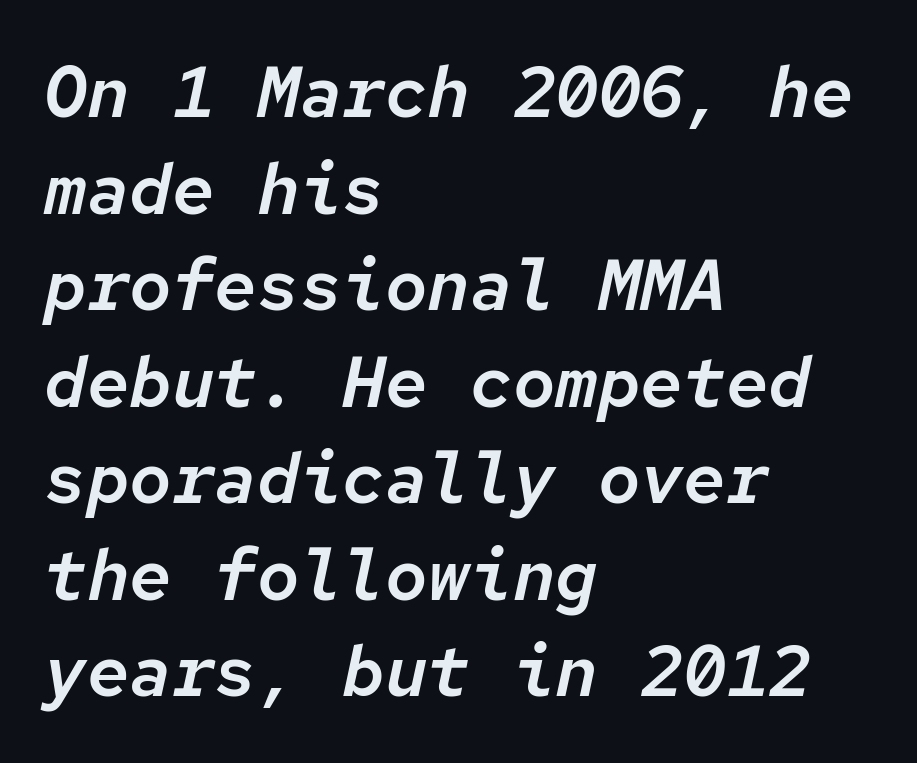
{"italic": "yes", "lean": "right", "slant_degrees": 12, "width": "normal", "stroke_contrast": "low", "x_height": "medium", "monospaced": "yes", "underline": "no", "align": "left", "line_spacing": "normal", "line_spacing_ratio": 1.36, "letter_spacing": "normal", "letter_spacing_em": 0.0, "glyph_px": 71}
